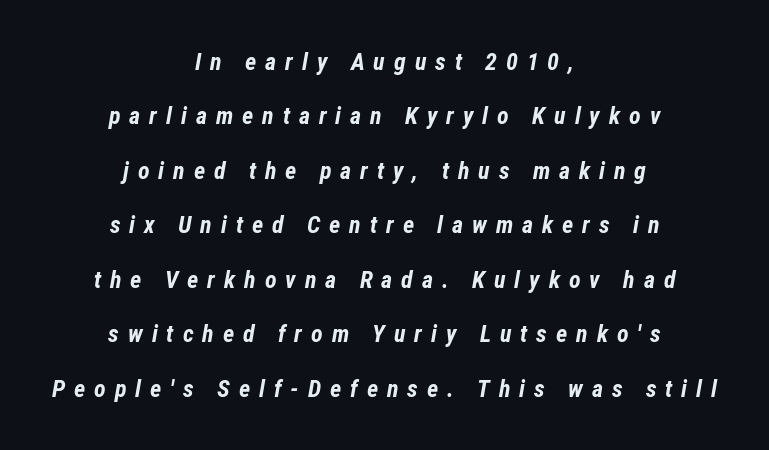
Q: Is the text bold? A: Yes.
Q: Is the text italic (slanted)? A: Yes, it leans right by about 12 degrees.
Q: Is the text underlined? A: No.
Q: How is the paragraph aligned? A: Centered.
Q: Is the spacing between letters normal or unusually wide? A: Unusually wide.
Q: Is the spacing between lines tight, normal or loose? A: Loose.
